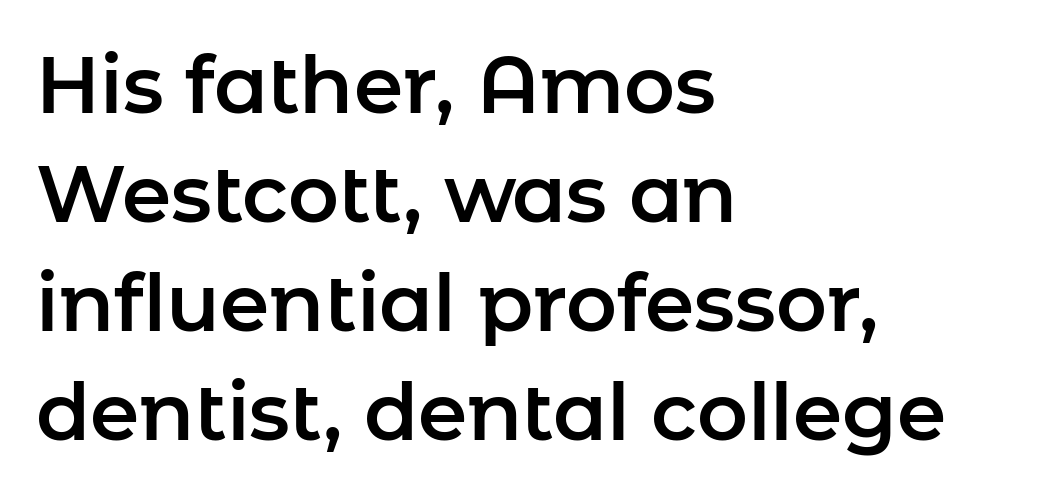
The image shows 79 px sans-serif type, upright; set left-aligned, normal line spacing (1.38x), normal letter spacing, not underlined; low stroke contrast and a medium x-height.
